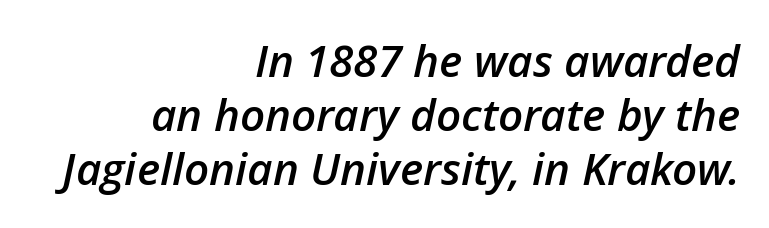
{"italic": "yes", "lean": "right", "slant_degrees": 12, "bold": "semi", "weight": "semibold", "width": "normal", "stroke_contrast": "low", "x_height": "medium", "monospaced": "no", "underline": "no", "align": "right", "line_spacing_ratio": 1.23, "letter_spacing": "normal", "letter_spacing_em": 0.0, "glyph_px": 44}
